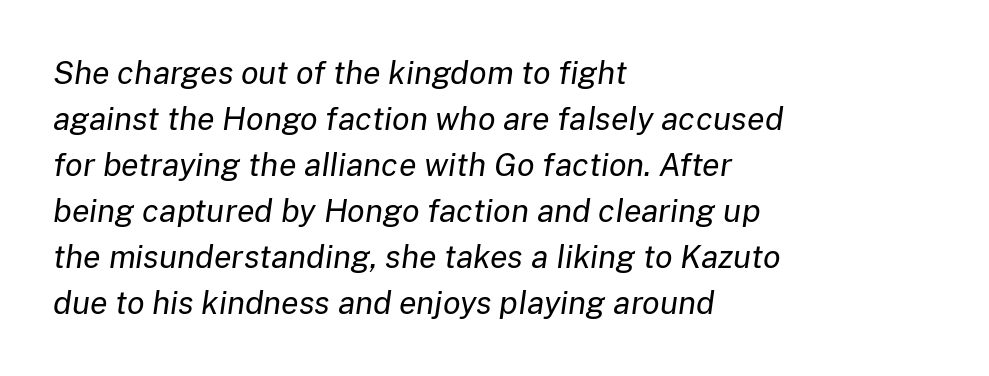
Here the designer chose a conventional face with non-uniform glyph widths. A bare baseline throughout the passage. Notice how descenders clear the ascenders below comfortably — that's standard leading. Nobody touched the tracking dial on this one. An italicized treatment has been applied to the whole sample. The face looks like a standard text weight, possibly lighter.
